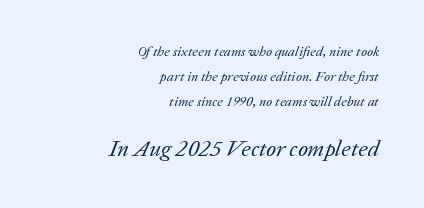
The image shows 23 px text type, italic (leaning right); set right-aligned, line spacing 1.78x, normal letter spacing, not underlined; the second (bottom) block is 1.64x larger.
